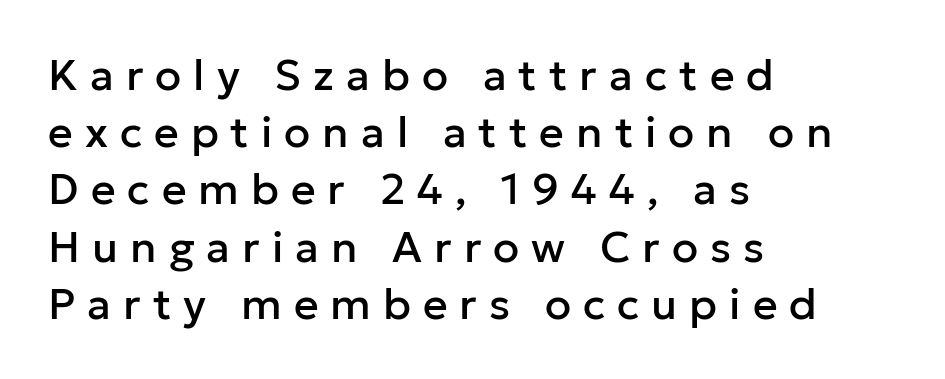
Glance below the letters and you will spot only blank space. The type sits square on the baseline with zero lean. In terms of leading, this rendering sits right in the middle. Proportional: the letters do not fall into vertical columns. Observe the wide spacing: letters keep a clear distance from each other. You can tell from the bare stems that sans-serif type was used.
